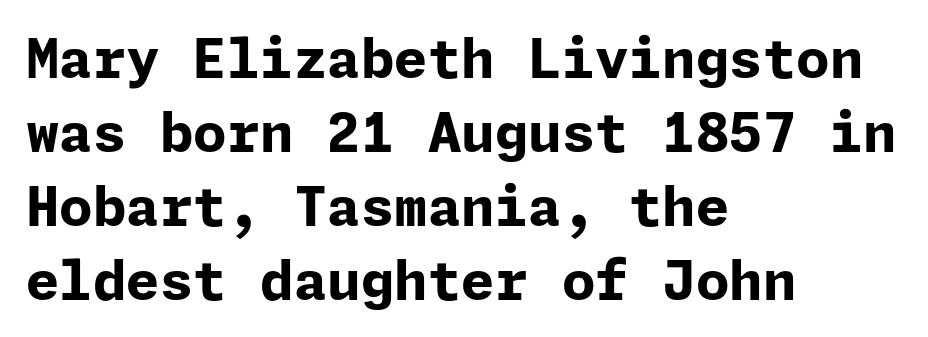
The image shows 54 px bold sans-serif type, upright; set left-aligned, normal line spacing (1.37x), normal letter spacing, not underlined; low stroke contrast and a medium x-height.
